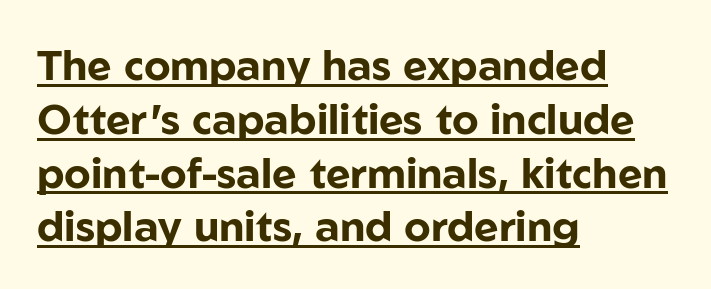
Summary of vertical rhythm: regular, with standard interline spacing. Each letter keeps its own natural width here, so spacing adapts to shape. Does the copy run flush right? No — it runs flush left. Honestly, the letter spacing is just normal — you wouldn't notice it. The strokes are fattened all the way to bold.
